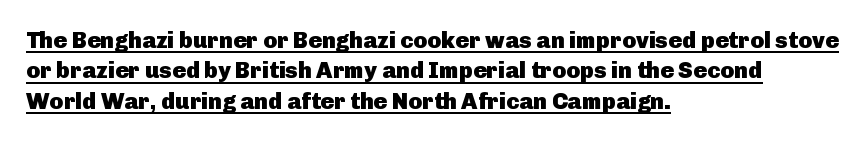
{"italic": "no", "bold": "yes", "underline": "yes", "align": "left", "line_spacing": "normal", "line_spacing_ratio": 1.32, "letter_spacing": "normal", "letter_spacing_em": 0.0, "glyph_px": 23}
